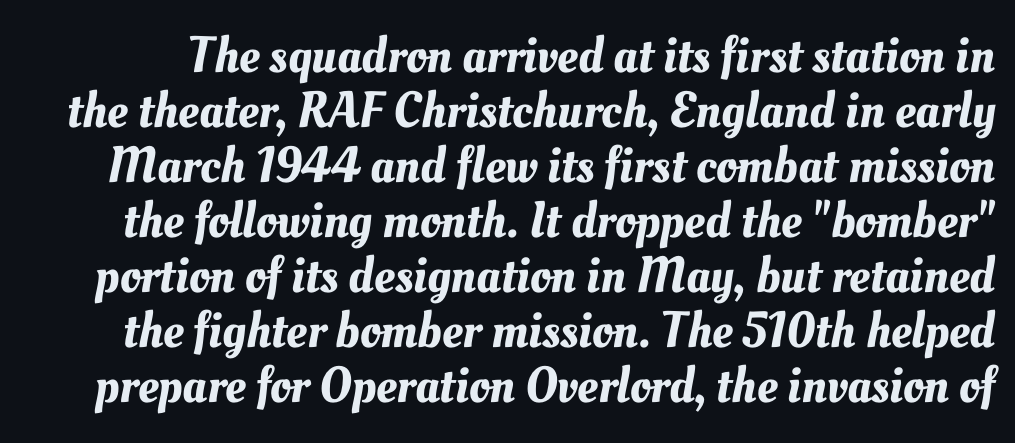
The image shows 51 px text type; set tight line spacing (1.08x), normal letter spacing, not underlined; medium stroke contrast and a small x-height.
